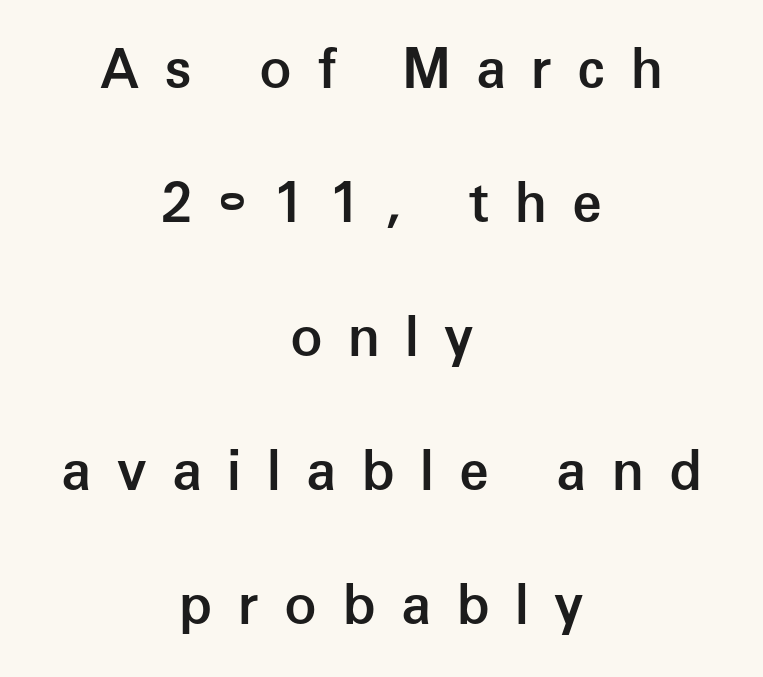
{"serif": "no", "italic": "no", "bold": "semi", "weight": "semibold", "width": "normal", "stroke_contrast": "low", "x_height": "medium", "monospaced": "no", "underline": "no", "align": "center", "line_spacing": "loose", "line_spacing_ratio": 2.48, "letter_spacing": "wide", "letter_spacing_em": 0.47, "glyph_px": 54}
